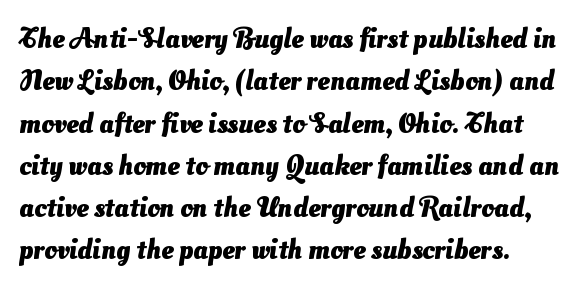
Short note: letters normally spaced. A typesetter would label this face a sans. Each letter keeps its own natural width here, so spacing adapts to shape. Bare-footed words on every line. The leading is moderate, giving the passage an even texture.
